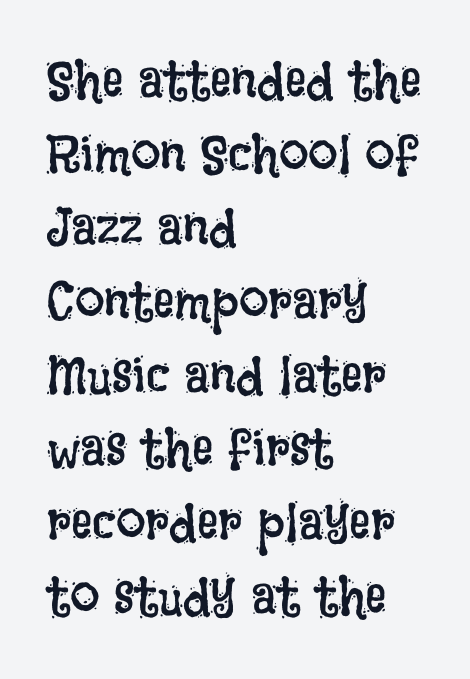
{"italic": "no", "bold": "no", "weight": "regular", "width": "condensed", "stroke_contrast": "low", "x_height": "large", "monospaced": "no", "underline": "no", "align": "left", "line_spacing": "normal", "line_spacing_ratio": 1.39, "letter_spacing": "normal", "letter_spacing_em": 0.0, "glyph_px": 53}
